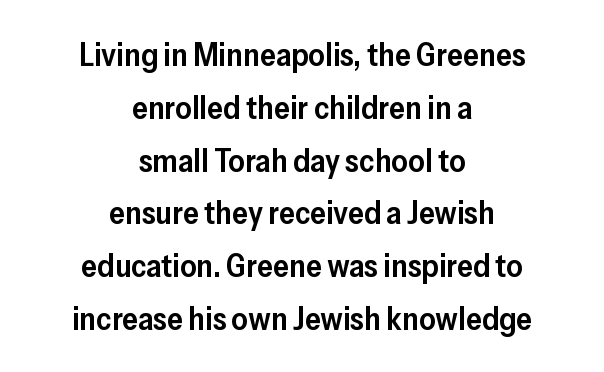
The image shows 32 px semibold sans-serif type, upright; set centered, normal line spacing (1.65x), normal letter spacing, not underlined; low stroke contrast and a medium x-height.
